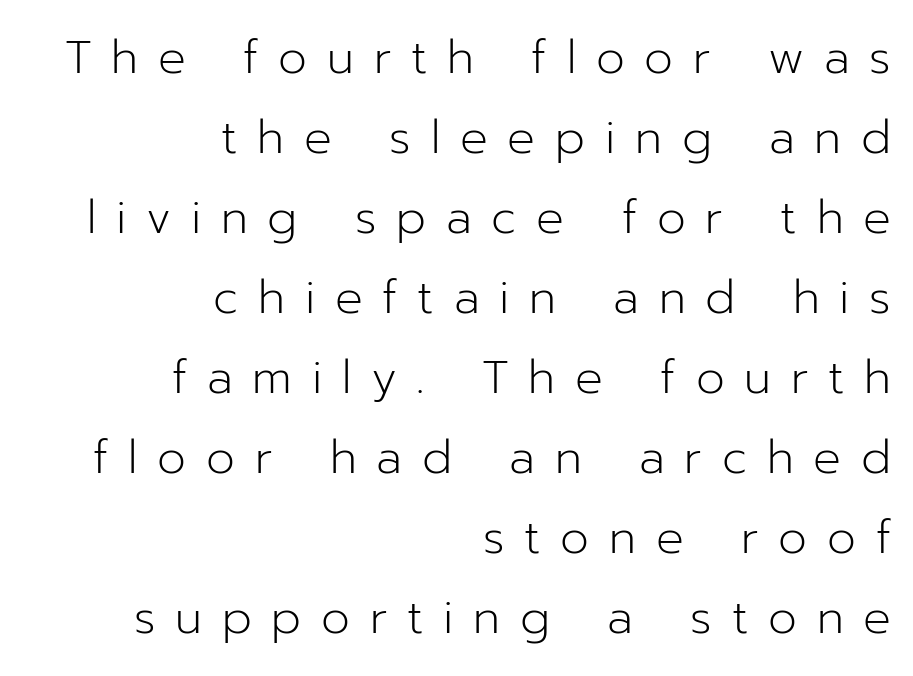
{"serif": "no", "italic": "no", "bold": "no", "weight": "light", "width": "normal", "stroke_contrast": "low", "x_height": "medium", "monospaced": "no", "underline": "no", "align": "right", "line_spacing_ratio": 1.74, "letter_spacing": "wide", "letter_spacing_em": 0.43, "glyph_px": 46}
